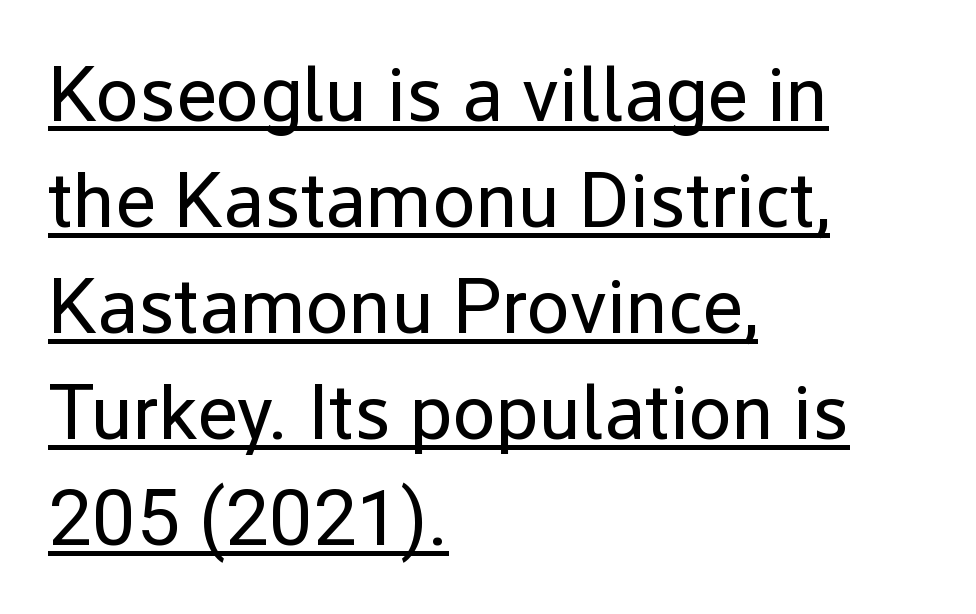
The letters advance in unequal steps, a hallmark of proportional type. What kind of face is this? One without serifs — a sans. Each word holds together tightly as a unit, with standard inter-letter gaps. This is the regular roman posture of the typeface.
